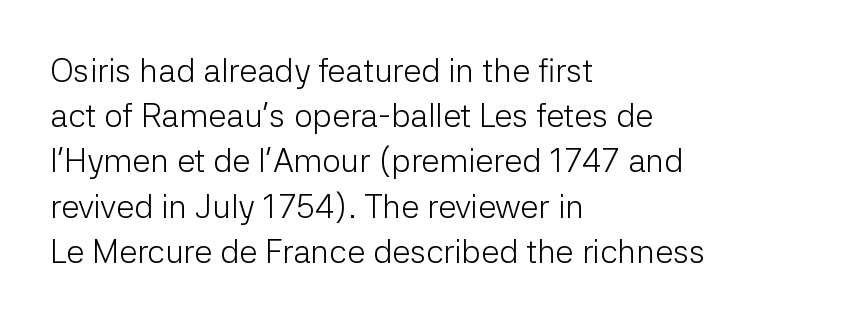
The image shows 33 px light sans-serif type, upright; set left-aligned, normal line spacing (1.37x), normal letter spacing, not underlined; low stroke contrast and a medium x-height.
